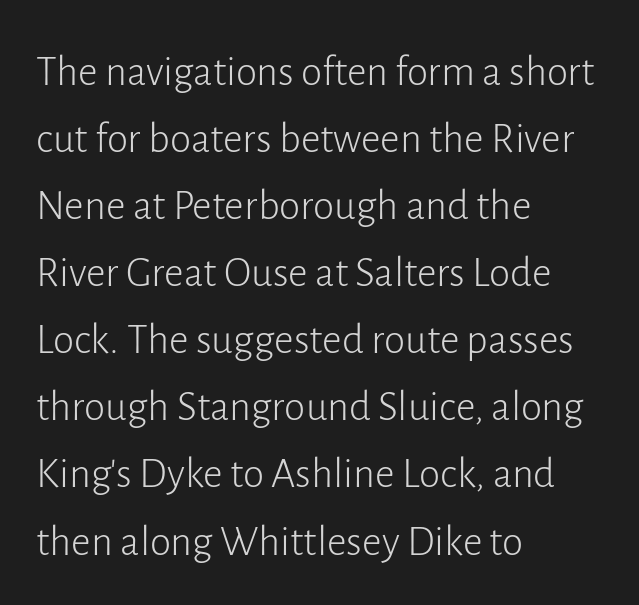
The image shows 43 px light sans-serif type, upright; set left-aligned, normal line spacing (1.56x), normal letter spacing, not underlined; low stroke contrast and a medium x-height.
